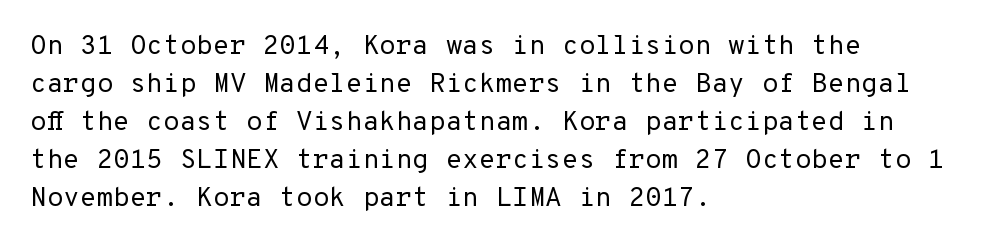
Q: Is the text bold? A: No.
Q: Is the text italic (slanted)? A: No, it is upright.
Q: Is the text underlined? A: No.
Q: How is the paragraph aligned? A: Left-aligned.
Q: Is the spacing between letters normal or unusually wide? A: Normal.
Q: Is the spacing between lines tight, normal or loose? A: Normal.
